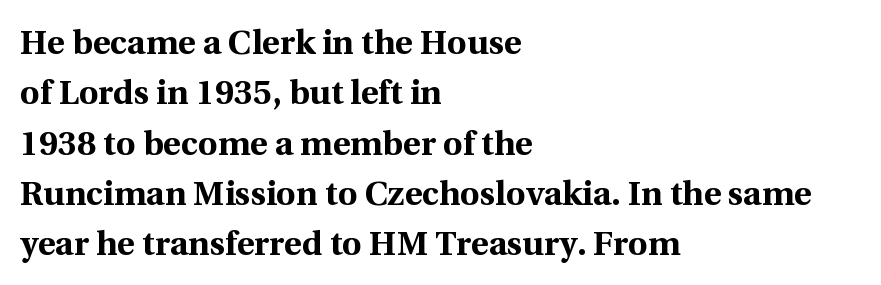
The image shows 34 px bold serif type, upright; set left-aligned, normal line spacing (1.48x), normal letter spacing, not underlined; a medium x-height.
